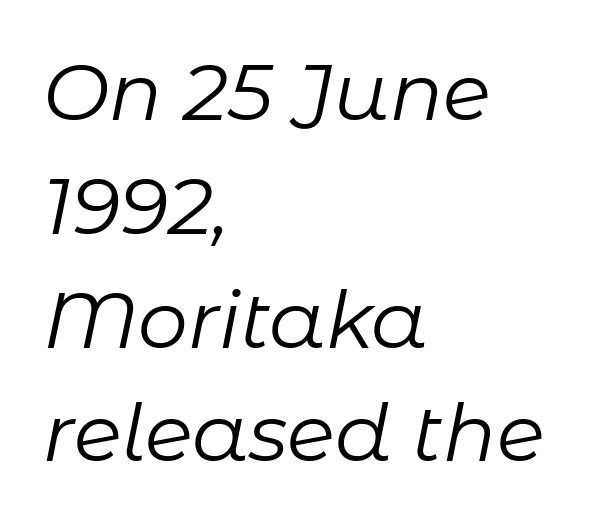
Q: Is the text bold? A: No.
Q: Is the text italic (slanted)? A: Yes, it leans right by about 11 degrees.
Q: Is the text underlined? A: No.
Q: How is the paragraph aligned? A: Left-aligned.
Q: Is the spacing between letters normal or unusually wide? A: Normal.
Q: Is the spacing between lines tight, normal or loose? A: Normal.
Q: Width (condensed, normal, or wide)? A: Normal.
Q: Stroke contrast? A: Low.
Q: x-height? A: Medium.
Q: Monospaced? A: No.
